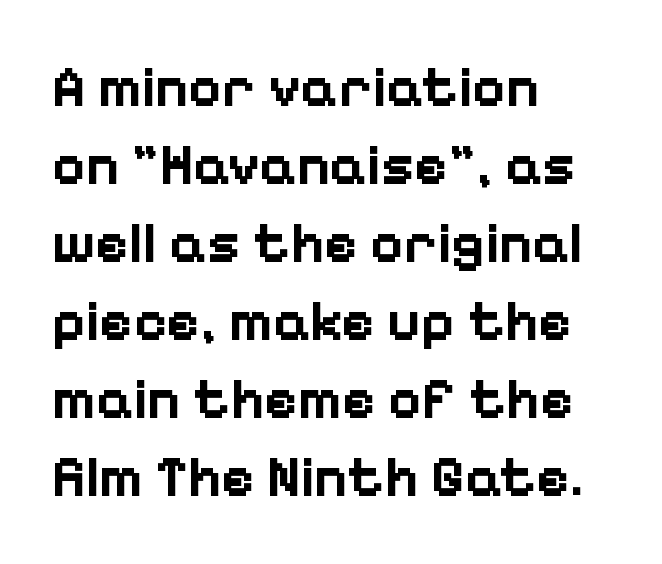
{"serif": "no", "italic": "no", "bold": "yes", "weight": "bold", "width": "normal", "stroke_contrast": "low", "x_height": "medium", "monospaced": "no", "underline": "no", "align": "left", "line_spacing": "normal", "line_spacing_ratio": 1.37, "letter_spacing": "normal", "letter_spacing_em": 0.0, "glyph_px": 57}
